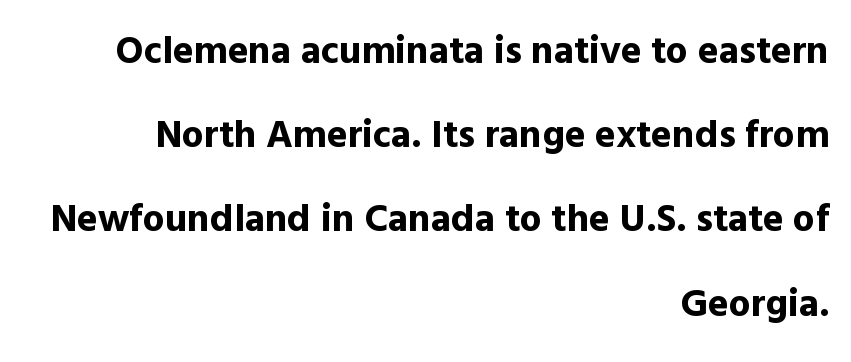
The image shows 39 px bold sans-serif type, upright; set right-aligned, loose line spacing (2.16x), normal letter spacing, not underlined; a medium x-height.
